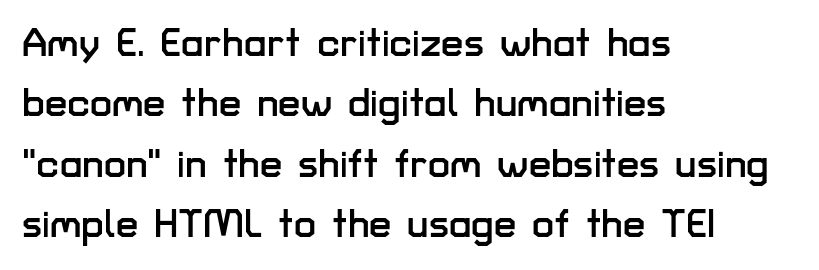
Q: Is the text italic (slanted)? A: No, it is upright.
Q: Is the typeface a serif or a sans-serif typeface? A: Sans-serif.
Q: Is the text underlined? A: No.
Q: How is the paragraph aligned? A: Left-aligned.
Q: Is the spacing between letters normal or unusually wide? A: Normal.
Q: Is the spacing between lines tight, normal or loose? A: Normal.
Q: Width (condensed, normal, or wide)? A: Normal.
Q: Stroke contrast? A: Low.
Q: x-height? A: Medium.
Q: Monospaced? A: No.
